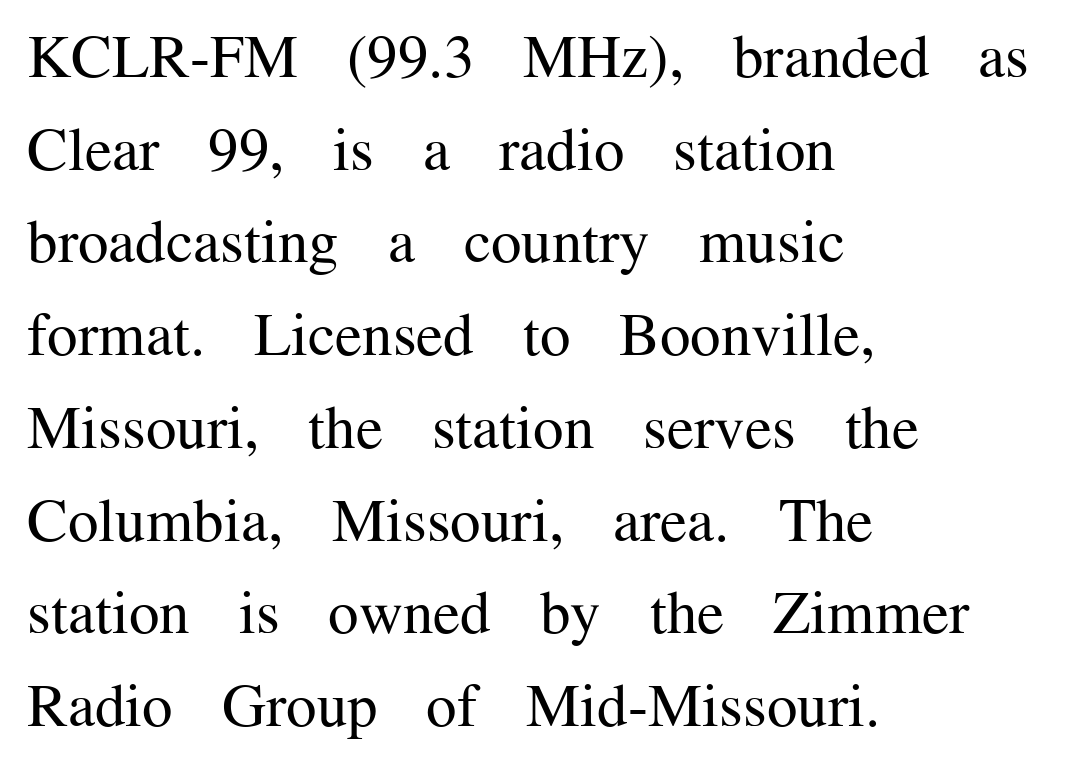
The image shows 61 px regular-weight serif type, upright; set left-aligned, normal line spacing (1.52x), normal letter spacing, not underlined; medium stroke contrast and a medium x-height.
